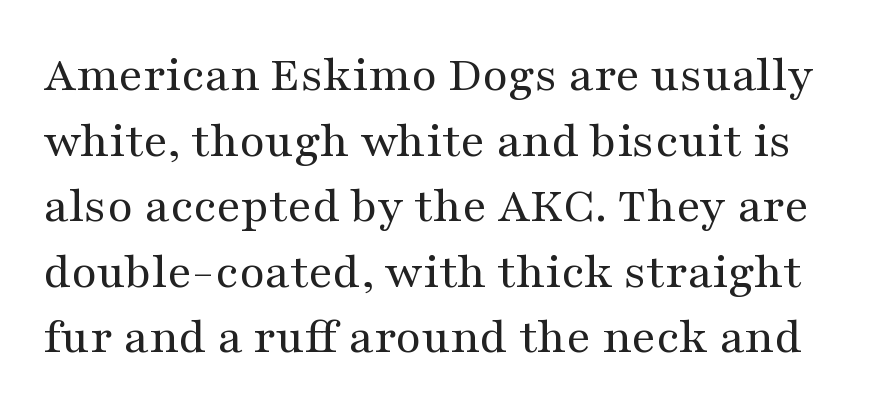
The image shows 52 px regular-weight, wide serif type, upright; set normal line spacing (1.26x), normal letter spacing, not underlined; medium stroke contrast and a medium x-height.
